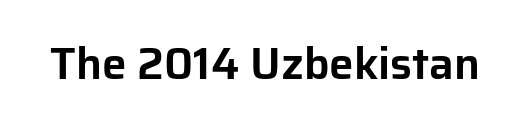
This rendering employs a face without finishing strokes, i.e., a sans-serif. The passage shown is typed in a proportional face where columns would drift. The gaps between neighbouring characters are ordinary and unremarkable. Do the letters lean? They stand straight. This rendering features lettering with no underline.
